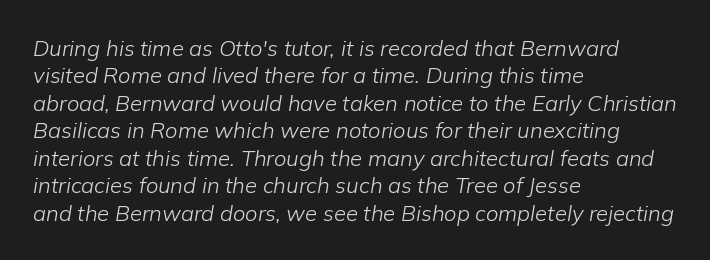
{"italic": "yes", "lean": "right", "slant_degrees": 9, "bold": "no", "underline": "no", "align": "left", "line_spacing": "normal", "line_spacing_ratio": 1.25, "letter_spacing": "normal", "letter_spacing_em": 0.0, "glyph_px": 22}
